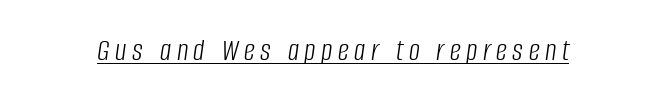
{"italic": "yes", "lean": "right", "slant_degrees": 8, "bold": "no", "weight": "light", "width": "condensed", "stroke_contrast": "low", "x_height": "large", "monospaced": "no", "underline": "yes", "glyph_px": 31}
